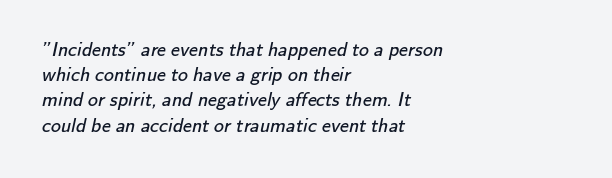
Q: Is the text bold? A: No.
Q: Is the text underlined? A: No.
Q: How is the paragraph aligned? A: Left-aligned.
Q: Is the spacing between letters normal or unusually wide? A: Normal.
Q: Is the spacing between lines tight, normal or loose? A: Normal.
